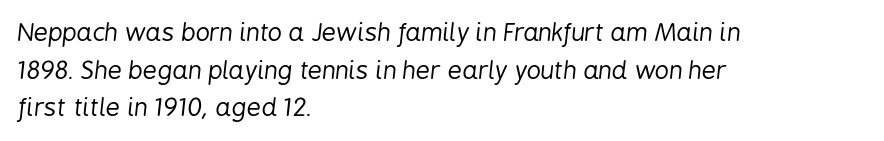
{"italic": "yes", "lean": "right", "slant_degrees": 6, "bold": "no", "underline": "no", "align": "left", "line_spacing": "normal", "line_spacing_ratio": 1.51, "letter_spacing": "normal", "letter_spacing_em": 0.0, "glyph_px": 25}
